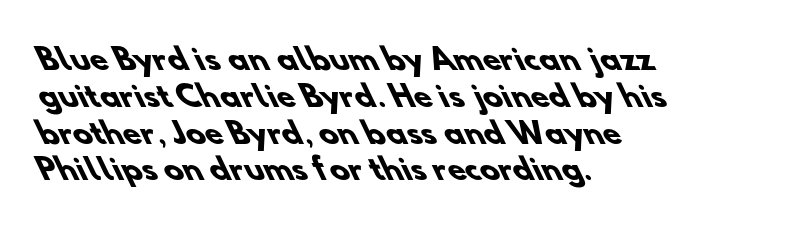
The image shows 29 px heavy sans-serif type; set left-aligned, normal line spacing (1.27x), normal letter spacing, not underlined; low stroke contrast and a small x-height.
